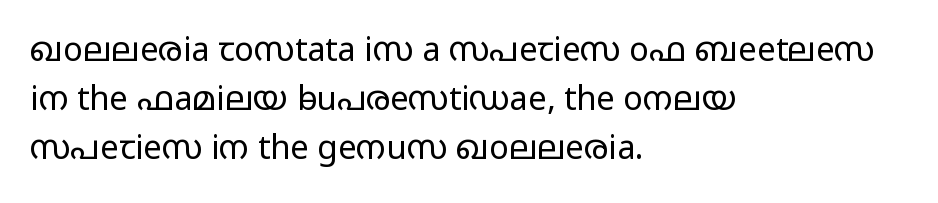
{"serif": "no", "italic": "no", "bold": "no", "weight": "light", "width": "wide", "stroke_contrast": "low", "x_height": "medium", "monospaced": "no", "underline": "no", "align": "left", "line_spacing": "normal", "line_spacing_ratio": 1.48, "letter_spacing": "normal", "letter_spacing_em": 0.0, "glyph_px": 33}
